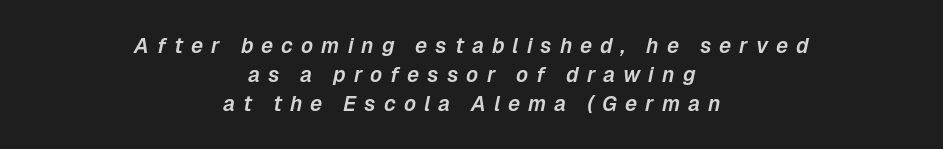
The rendering positions every line midway between the sides. There is plenty of visible air inserted between adjacent glyphs. Summary of vertical rhythm: regular, with standard interline spacing. Looking at the ascenders, they clearly lean. The area under the type is left untouched.
